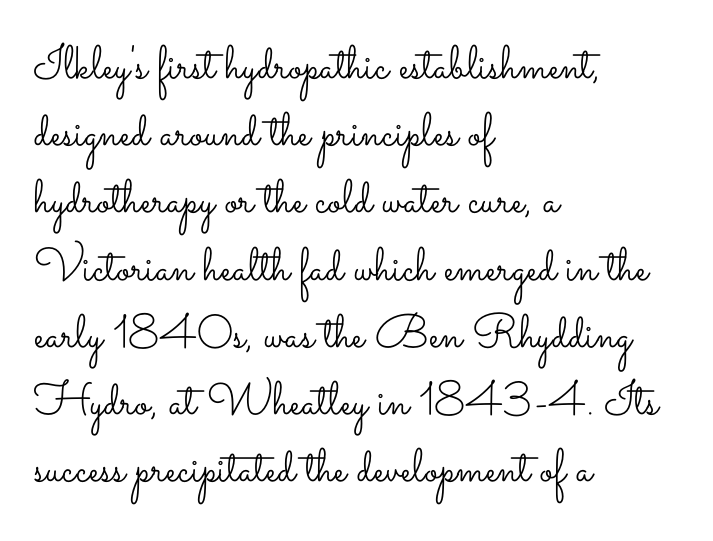
{"bold": "no", "weight": "light", "width": "wide", "stroke_contrast": "low", "x_height": "small", "monospaced": "no", "underline": "no", "align": "left", "line_spacing": "normal", "line_spacing_ratio": 1.43, "letter_spacing": "normal", "letter_spacing_em": 0.0, "glyph_px": 47}
